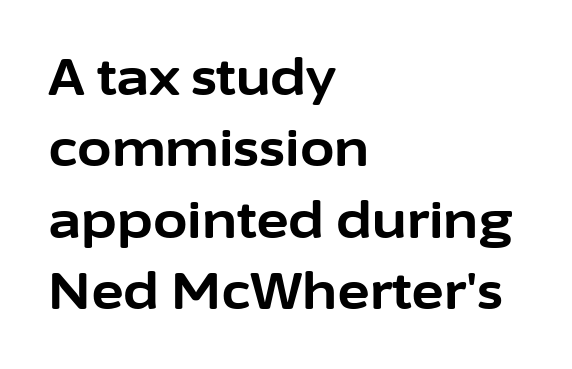
{"serif": "no", "italic": "no", "bold": "yes", "weight": "bold", "width": "normal", "stroke_contrast": "low", "x_height": "medium", "monospaced": "no", "underline": "no", "align": "left", "line_spacing": "normal", "line_spacing_ratio": 1.43, "letter_spacing": "normal", "letter_spacing_em": 0.0, "glyph_px": 50}
